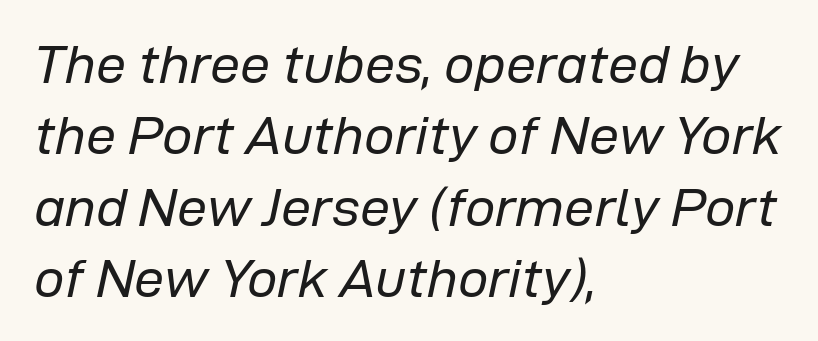
Q: Is the text bold? A: No.
Q: Is the text italic (slanted)? A: Yes, it leans right by about 12 degrees.
Q: Is the text underlined? A: No.
Q: How is the paragraph aligned? A: Left-aligned.
Q: Is the spacing between letters normal or unusually wide? A: Normal.
Q: Is the spacing between lines tight, normal or loose? A: Normal.
Q: Width (condensed, normal, or wide)? A: Normal.
Q: Stroke contrast? A: Low.
Q: x-height? A: Medium.
Q: Monospaced? A: No.
